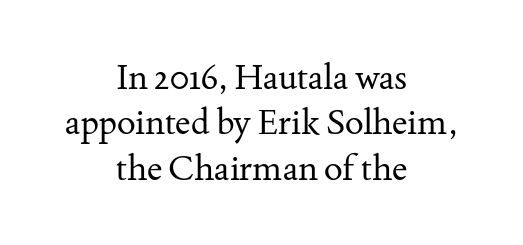
Q: Is the text bold? A: No.
Q: Is the text italic (slanted)? A: No, it is upright.
Q: Is the typeface a serif or a sans-serif typeface? A: Serif.
Q: Is the text underlined? A: No.
Q: How is the paragraph aligned? A: Centered.
Q: Is the spacing between letters normal or unusually wide? A: Normal.
Q: Is the spacing between lines tight, normal or loose? A: Normal.
Q: Width (condensed, normal, or wide)? A: Normal.
Q: Stroke contrast? A: Medium.
Q: x-height? A: Small.
Q: Monospaced? A: No.
